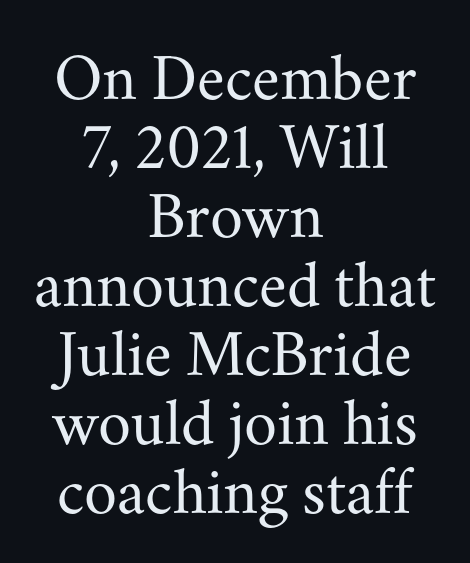
Q: Is the text bold? A: No.
Q: Is the text italic (slanted)? A: No, it is upright.
Q: Is the typeface a serif or a sans-serif typeface? A: Serif.
Q: Is the text underlined? A: No.
Q: How is the paragraph aligned? A: Centered.
Q: Is the spacing between letters normal or unusually wide? A: Normal.
Q: Is the spacing between lines tight, normal or loose? A: Tight.
Q: Width (condensed, normal, or wide)? A: Normal.
Q: Stroke contrast? A: Medium.
Q: x-height? A: Small.
Q: Monospaced? A: No.
